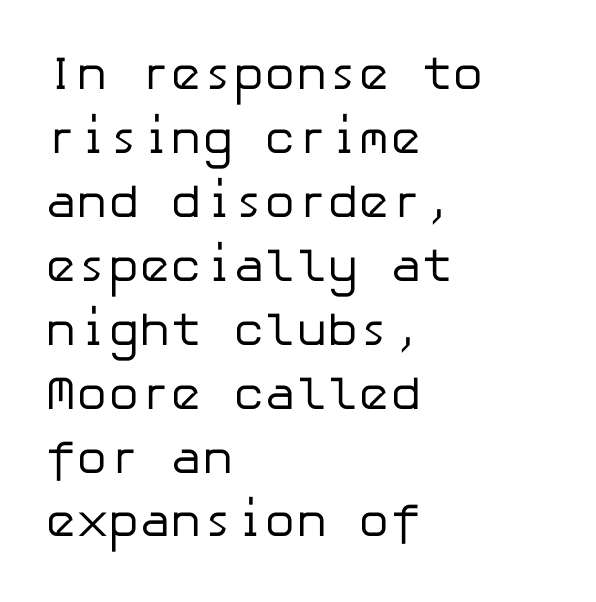
{"serif": "no", "italic": "no", "bold": "no", "weight": "regular", "width": "normal", "stroke_contrast": "low", "x_height": "medium", "underline": "no", "align": "left", "line_spacing": "normal", "line_spacing_ratio": 1.36, "letter_spacing": "normal", "letter_spacing_em": 0.0, "glyph_px": 47}
